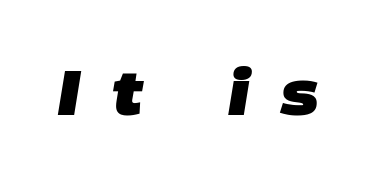
{"serif": "no", "bold": "yes", "weight": "heavy", "width": "normal", "stroke_contrast": "low", "x_height": "large", "monospaced": "no", "underline": "no", "letter_spacing": "wide", "letter_spacing_em": 0.5, "glyph_px": 63}
